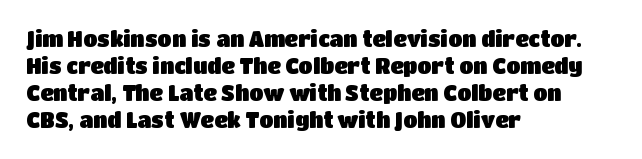
The letters stand straight up with perfectly vertical stems. Tracking here is standard; glyphs follow each other at the usual distance. Whoever set this chose a conventional vertical rhythm. The paragraph has a hard left edge and a soft right edge. Has an underline been added? It has not.
